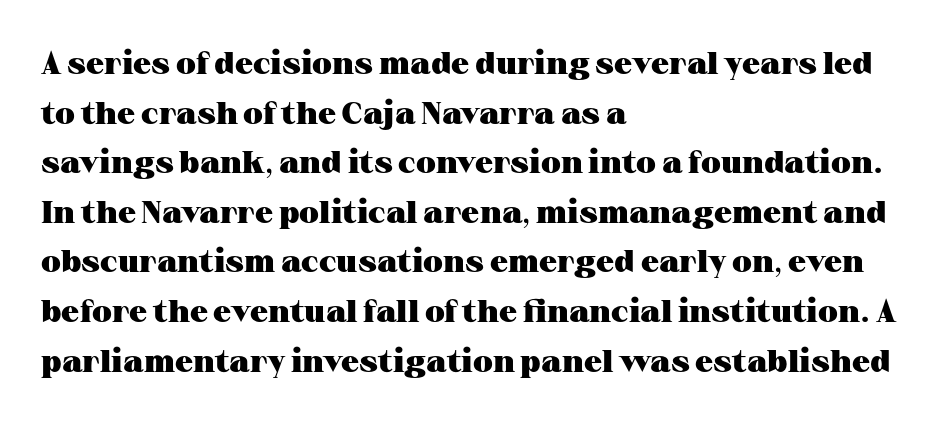
{"serif": "yes", "italic": "no", "bold": "yes", "weight": "heavy", "width": "wide", "stroke_contrast": "medium", "x_height": "medium", "monospaced": "no", "underline": "no", "align": "left", "line_spacing": "normal", "line_spacing_ratio": 1.55, "letter_spacing": "normal", "letter_spacing_em": 0.0, "glyph_px": 32}
